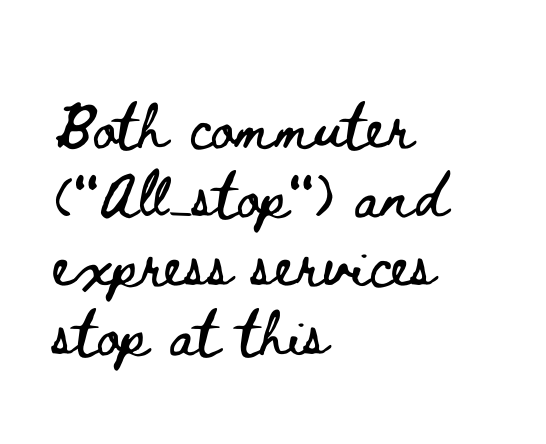
The image shows 57 px wide type; set left-aligned, line spacing 1.21x, normal letter spacing, not underlined; low stroke contrast and a small x-height.
